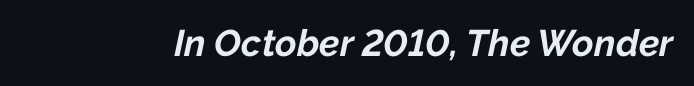
{"italic": "yes", "lean": "right", "slant_degrees": 12, "bold": "yes", "weight": "bold", "width": "normal", "stroke_contrast": "low", "x_height": "medium", "monospaced": "no", "underline": "no", "letter_spacing": "normal", "letter_spacing_em": 0.0, "glyph_px": 37}
